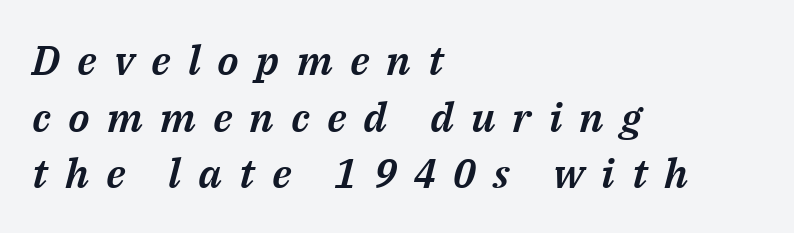
Q: Is the text italic (slanted)? A: Yes, it leans right by about 14 degrees.
Q: Is the text underlined? A: No.
Q: How is the paragraph aligned? A: Left-aligned.
Q: Is the spacing between letters normal or unusually wide? A: Unusually wide.
Q: Is the spacing between lines tight, normal or loose? A: Normal.
Q: Width (condensed, normal, or wide)? A: Normal.
Q: Stroke contrast? A: Medium.
Q: x-height? A: Medium.
Q: Monospaced? A: No.
